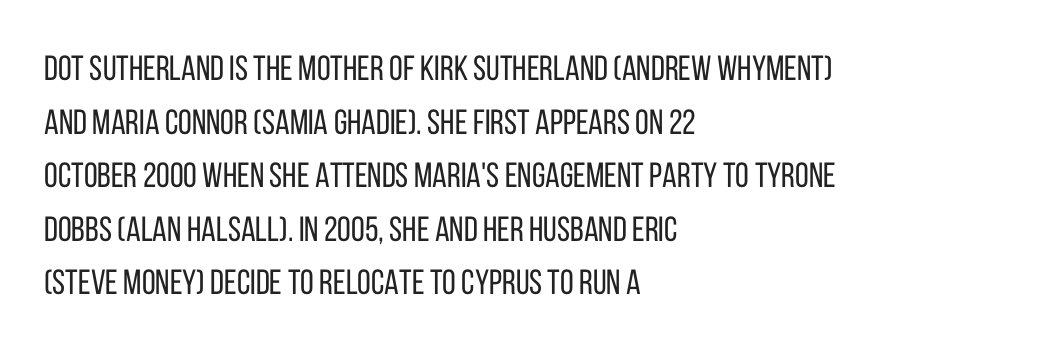
The image shows 35 px regular-weight, condensed sans-serif type, upright; set left-aligned, normal line spacing (1.53x), normal letter spacing, not underlined; low stroke contrast and a large x-height.
